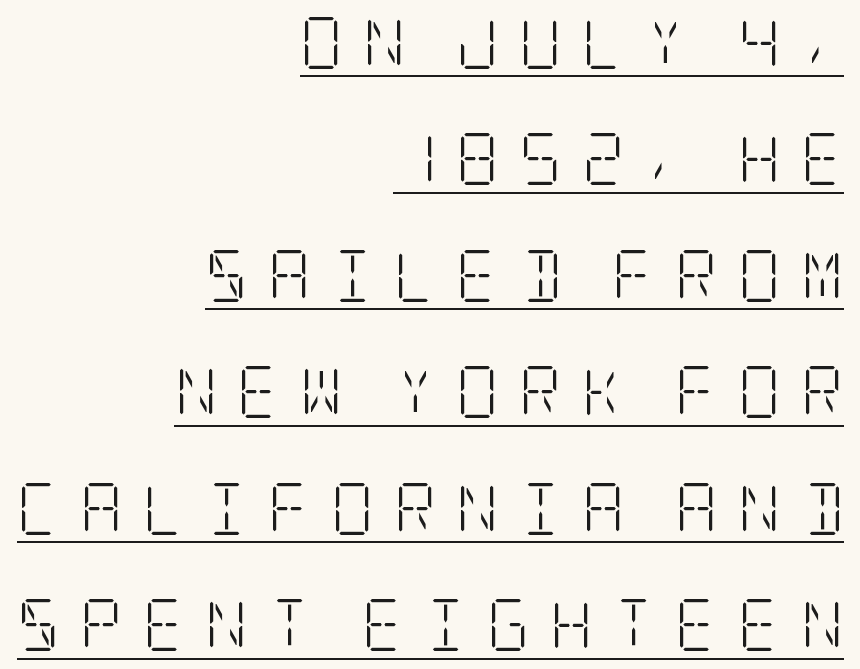
The image shows 52 px light, condensed serif type, upright; set right-aligned, loose line spacing (2.24x), unusually wide letter spacing (+0.39 em), underlined; low stroke contrast and a large x-height.
